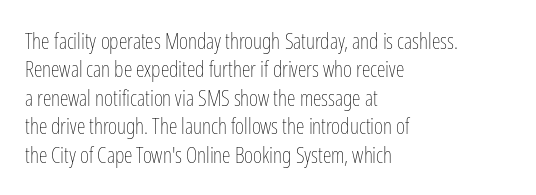
Q: Is the text bold? A: No.
Q: Is the text italic (slanted)? A: No, it is upright.
Q: Is the text underlined? A: No.
Q: How is the paragraph aligned? A: Left-aligned.
Q: Is the spacing between letters normal or unusually wide? A: Normal.
Q: Is the spacing between lines tight, normal or loose? A: Normal.
